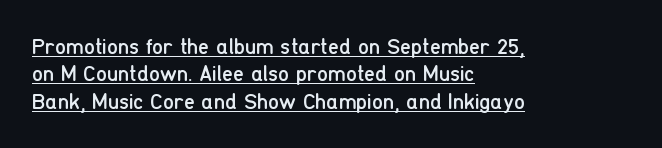
Q: Is the text bold? A: No.
Q: Is the text italic (slanted)? A: No, it is upright.
Q: Is the text underlined? A: Yes.
Q: How is the paragraph aligned? A: Left-aligned.
Q: Is the spacing between letters normal or unusually wide? A: Normal.
Q: Is the spacing between lines tight, normal or loose? A: Normal.
